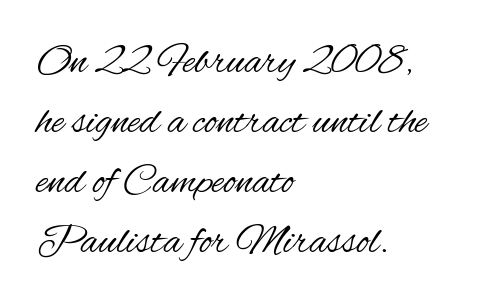
The image shows 42 px regular-weight, condensed sans-serif type; set left-aligned, normal line spacing (1.43x), normal letter spacing, not underlined; medium stroke contrast and a small x-height.
